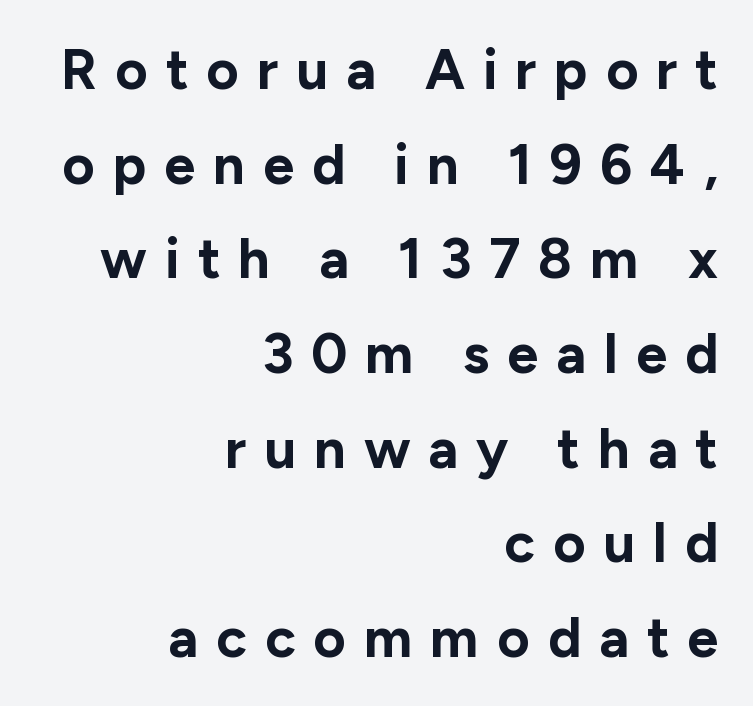
Q: Is the text bold? A: Yes.
Q: Is the text italic (slanted)? A: No, it is upright.
Q: Is the typeface a serif or a sans-serif typeface? A: Sans-serif.
Q: Is the text underlined? A: No.
Q: How is the paragraph aligned? A: Right-aligned.
Q: Is the spacing between letters normal or unusually wide? A: Unusually wide.
Q: Is the spacing between lines tight, normal or loose? A: Normal.
Q: Width (condensed, normal, or wide)? A: Normal.
Q: Stroke contrast? A: Low.
Q: x-height? A: Medium.
Q: Monospaced? A: No.
